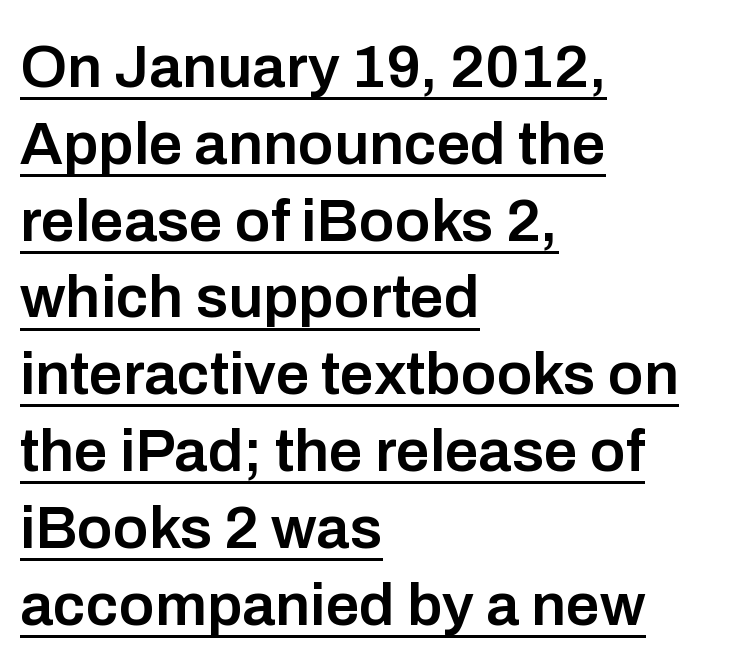
{"serif": "no", "italic": "no", "bold": "semi", "weight": "semibold", "width": "normal", "stroke_contrast": "low", "x_height": "medium", "monospaced": "no", "underline": "yes", "align": "left", "line_spacing": "normal", "line_spacing_ratio": 1.28, "letter_spacing": "normal", "letter_spacing_em": 0.0, "glyph_px": 60}
